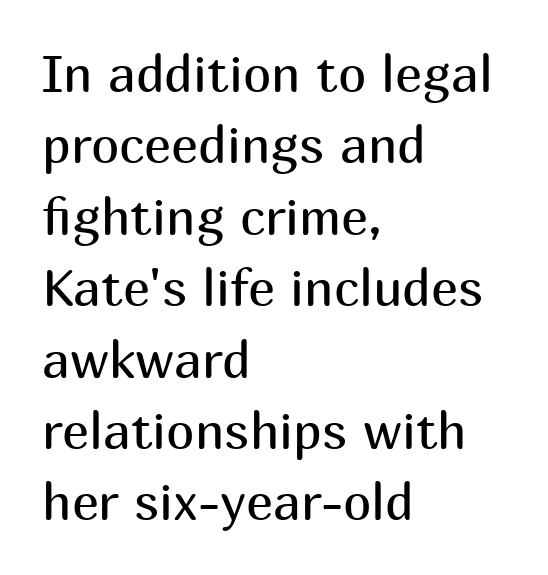
Q: Is the text bold? A: No.
Q: Is the text italic (slanted)? A: No, it is upright.
Q: Is the typeface a serif or a sans-serif typeface? A: Sans-serif.
Q: Is the text underlined? A: No.
Q: How is the paragraph aligned? A: Left-aligned.
Q: Is the spacing between letters normal or unusually wide? A: Normal.
Q: Is the spacing between lines tight, normal or loose? A: Normal.
Q: Width (condensed, normal, or wide)? A: Normal.
Q: Stroke contrast? A: Medium.
Q: x-height? A: Medium.
Q: Monospaced? A: No.
